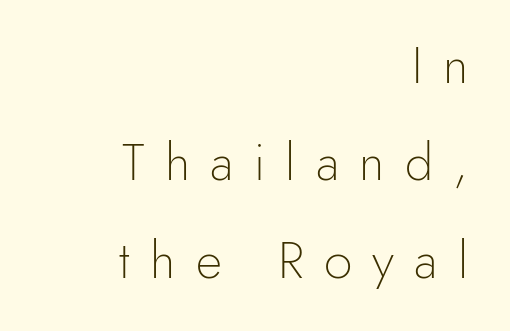
The image shows 51 px light sans-serif type, upright; set right-aligned, loose line spacing (1.91x), unusually wide letter spacing (+0.4 em), not underlined; a small x-height.
